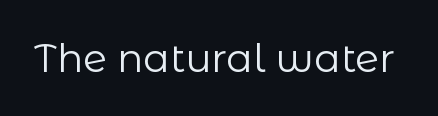
The image shows 39 px regular-weight sans-serif type, upright; set normal letter spacing, not underlined; low stroke contrast and a medium x-height.
